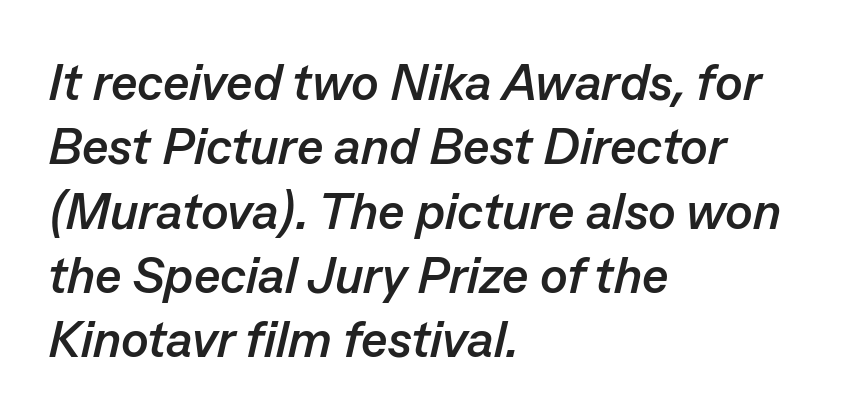
Q: Is the text bold? A: Yes.
Q: Is the text italic (slanted)? A: Yes, it leans right by about 13 degrees.
Q: Is the text underlined? A: No.
Q: How is the paragraph aligned? A: Left-aligned.
Q: Is the spacing between letters normal or unusually wide? A: Normal.
Q: Is the spacing between lines tight, normal or loose? A: Normal.
Q: Width (condensed, normal, or wide)? A: Normal.
Q: Stroke contrast? A: Low.
Q: x-height? A: Medium.
Q: Monospaced? A: No.
